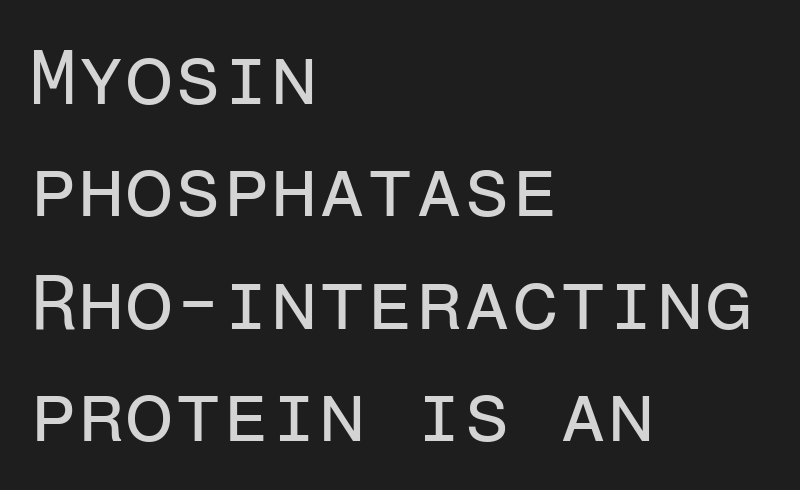
Q: Is the text bold? A: No.
Q: Is the text italic (slanted)? A: No, it is upright.
Q: Is the typeface a serif or a sans-serif typeface? A: Sans-serif.
Q: Is the text underlined? A: No.
Q: How is the paragraph aligned? A: Left-aligned.
Q: Is the spacing between letters normal or unusually wide? A: Normal.
Q: Is the spacing between lines tight, normal or loose? A: Normal.
Q: Width (condensed, normal, or wide)? A: Normal.
Q: Stroke contrast? A: Low.
Q: x-height? A: Medium.
Q: Monospaced? A: Yes.
